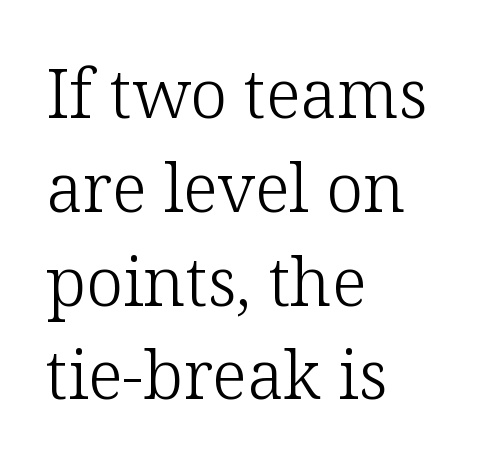
Q: Is the text bold? A: No.
Q: Is the text italic (slanted)? A: No, it is upright.
Q: Is the typeface a serif or a sans-serif typeface? A: Serif.
Q: Is the text underlined? A: No.
Q: How is the paragraph aligned? A: Left-aligned.
Q: Is the spacing between letters normal or unusually wide? A: Normal.
Q: Is the spacing between lines tight, normal or loose? A: Normal.
Q: Width (condensed, normal, or wide)? A: Normal.
Q: Stroke contrast? A: Low.
Q: x-height? A: Medium.
Q: Monospaced? A: No.
